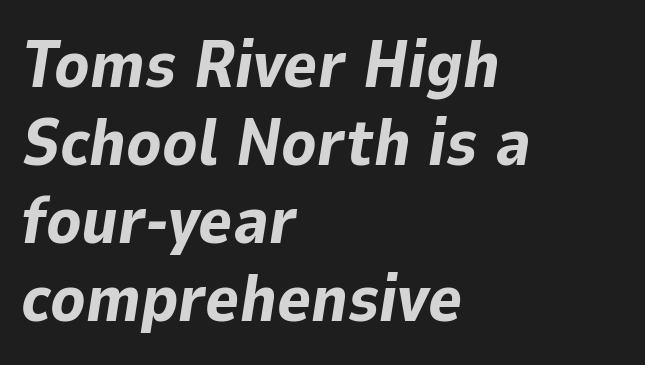
The image shows 65 px bold type, italic (leaning right); set left-aligned, line spacing 1.2x, normal letter spacing, not underlined; low stroke contrast and a medium x-height.
